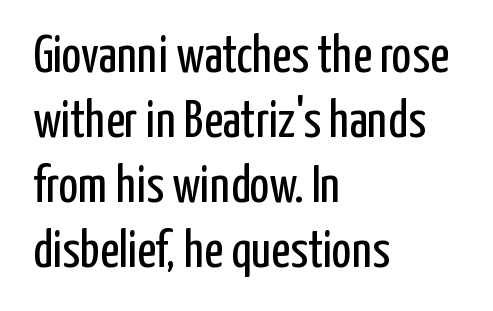
Q: Is the text bold? A: No.
Q: Is the text italic (slanted)? A: No, it is upright.
Q: Is the typeface a serif or a sans-serif typeface? A: Sans-serif.
Q: Is the text underlined? A: No.
Q: How is the paragraph aligned? A: Left-aligned.
Q: Is the spacing between letters normal or unusually wide? A: Normal.
Q: Is the spacing between lines tight, normal or loose? A: Normal.
Q: Width (condensed, normal, or wide)? A: Condensed.
Q: Stroke contrast? A: Low.
Q: x-height? A: Medium.
Q: Monospaced? A: No.
